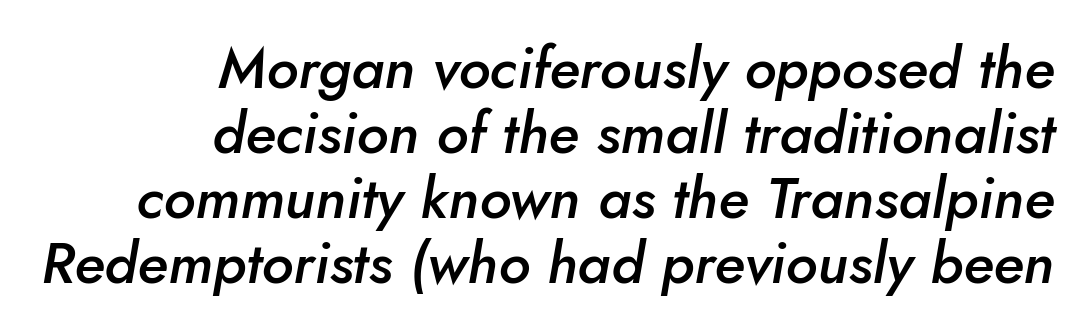
Words appear dense and cohesive because spacing is normal. Successive baselines arrive quickly, one right under another. Looks like regular typesetting: each glyph gets only the width it needs. The glyphs look as if they've been sheared to an angle. Quick note: underline off. Slightly chunky letters — semibold, I'd say, not full bold.
